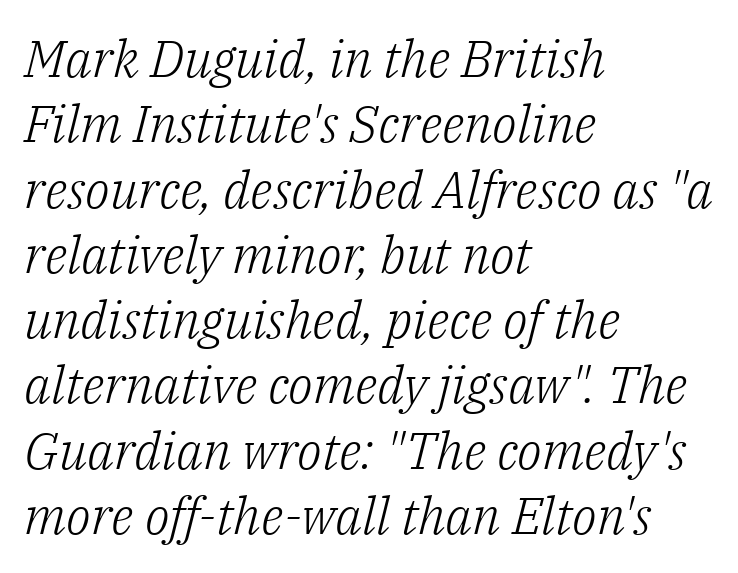
{"serif": "yes", "italic": "yes", "lean": "right", "slant_degrees": 14, "bold": "no", "weight": "light", "width": "normal", "stroke_contrast": "low", "x_height": "medium", "monospaced": "no", "underline": "no", "align": "left", "line_spacing": "normal", "line_spacing_ratio": 1.28, "letter_spacing": "normal", "letter_spacing_em": 0.0, "glyph_px": 51}
